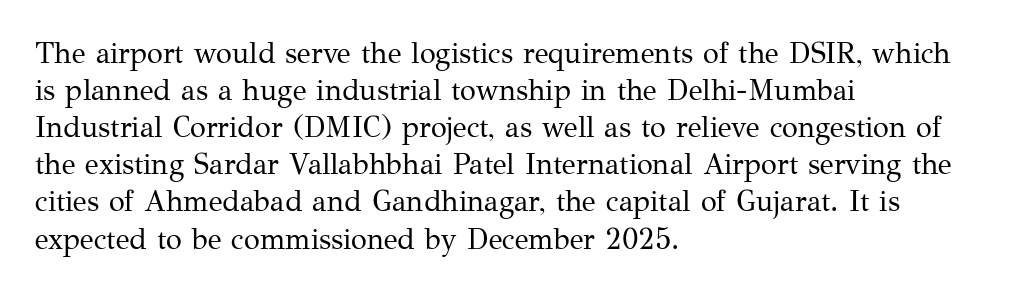
{"serif": "yes", "italic": "no", "bold": "no", "weight": "regular", "width": "normal", "stroke_contrast": "medium", "x_height": "medium", "monospaced": "no", "underline": "no", "align": "left", "line_spacing": "normal", "line_spacing_ratio": 1.28, "letter_spacing": "normal", "letter_spacing_em": 0.0, "glyph_px": 29}
